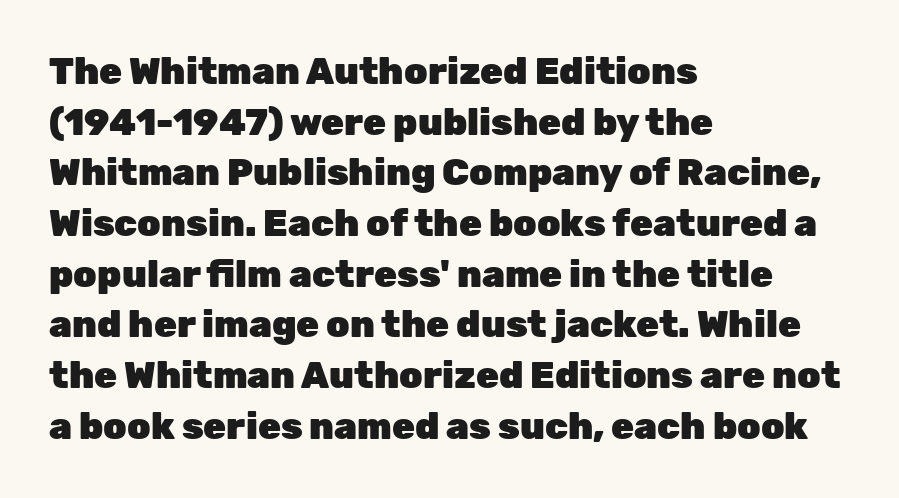
The image shows 37 px heavy sans-serif type, upright; set left-aligned, normal line spacing (1.37x), normal letter spacing, not underlined; low stroke contrast and a medium x-height.
